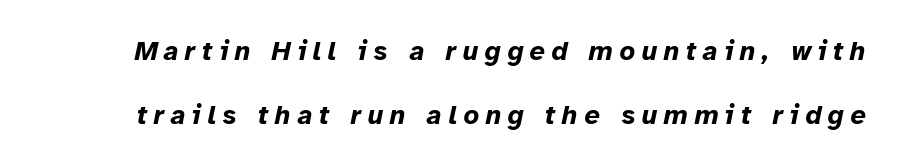
Q: Is the text bold? A: Yes.
Q: Is the text italic (slanted)? A: Yes, it leans right by about 12 degrees.
Q: Is the text underlined? A: No.
Q: Is the spacing between letters normal or unusually wide? A: Unusually wide.
Q: Is the spacing between lines tight, normal or loose? A: Loose.
